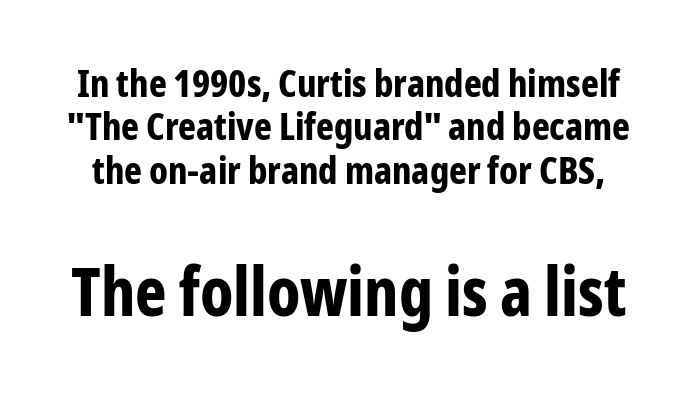
Serif or sans? Sans — the stroke terminals are bare. The rendering uses a bold face; every stroke is thick and dark. Decoration check: the copy has no underline. The lower block of text is set noticeably larger than the block above it. Every character sits straight up, as roman type does.
